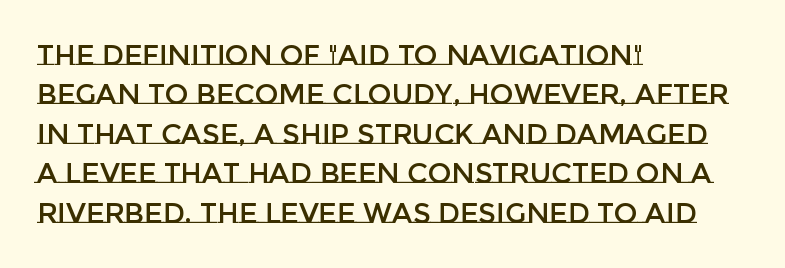
{"italic": "no", "width": "normal", "stroke_contrast": "low", "x_height": "large", "monospaced": "no", "underline": "no", "align": "left", "line_spacing": "normal", "line_spacing_ratio": 1.41, "letter_spacing": "normal", "letter_spacing_em": 0.0, "glyph_px": 28}
